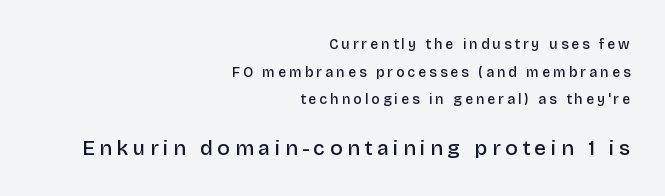
The image shows 21 px text type, upright; set right-aligned, loose line spacing (1.98x), unusually wide letter spacing (+0.22 em), not underlined; the second (bottom) block is 1.5x larger.
